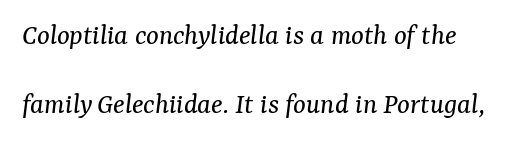
If you measured baseline to baseline, you'd find a long distance. Nothing unusual about the tracking: characters are spaced as the font intends. In CSS terms this would be text-align: left. You can tell it's italic because the verticals aren't actually vertical. The font sits on the lighter half of the weight spectrum, regular included.
